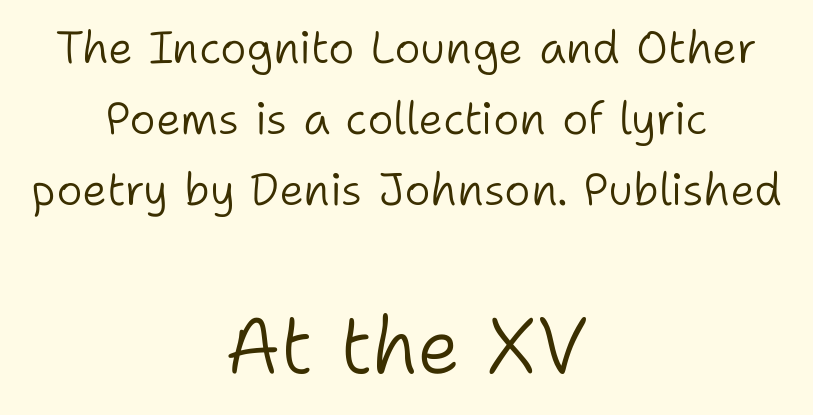
Proportional: the letters do not fall into vertical columns. Characters follow at the spacing the type designer built in. Designer's note — italics off, roman on. Evenly set lines give the paragraph a standard silhouette. The string is rendered with underlining switched off. Size contrast runs from small at the top to large at the bottom.
